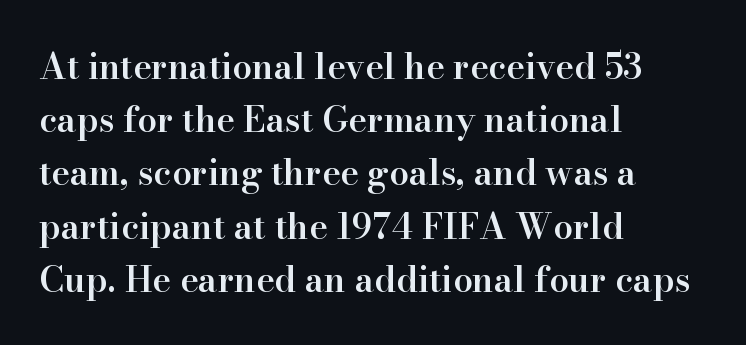
The image shows 35 px semibold serif type, upright; set left-aligned, normal line spacing (1.52x), normal letter spacing, not underlined; high stroke contrast and a small x-height.
